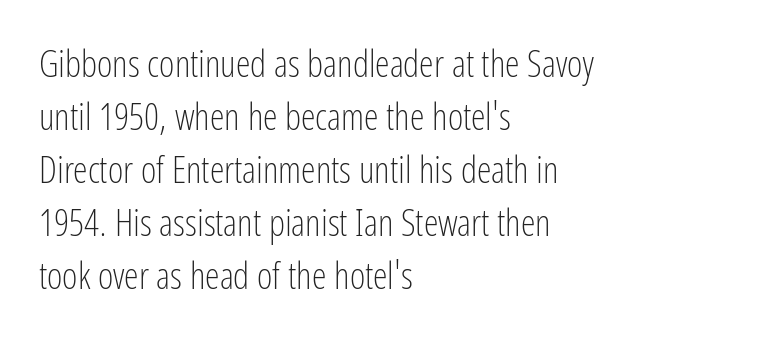
Q: Is the text bold? A: No.
Q: Is the text italic (slanted)? A: No, it is upright.
Q: Is the typeface a serif or a sans-serif typeface? A: Sans-serif.
Q: Is the text underlined? A: No.
Q: How is the paragraph aligned? A: Left-aligned.
Q: Is the spacing between letters normal or unusually wide? A: Normal.
Q: Is the spacing between lines tight, normal or loose? A: Normal.
Q: Width (condensed, normal, or wide)? A: Condensed.
Q: Stroke contrast? A: Low.
Q: x-height? A: Medium.
Q: Monospaced? A: No.
